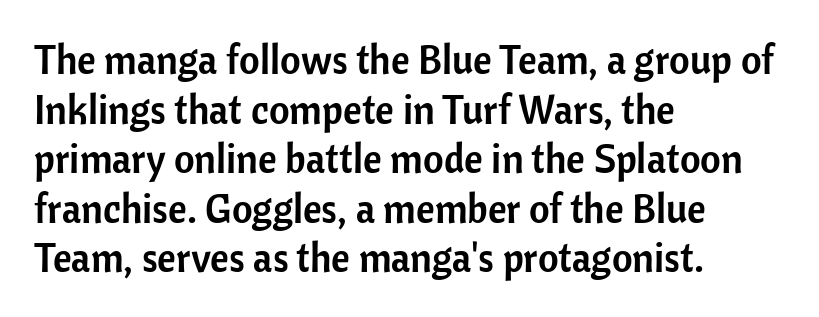
Q: Is the text italic (slanted)? A: No, it is upright.
Q: Is the typeface a serif or a sans-serif typeface? A: Sans-serif.
Q: Is the text underlined? A: No.
Q: How is the paragraph aligned? A: Left-aligned.
Q: Is the spacing between letters normal or unusually wide? A: Normal.
Q: Width (condensed, normal, or wide)? A: Normal.
Q: Stroke contrast? A: Low.
Q: x-height? A: Medium.
Q: Monospaced? A: No.
